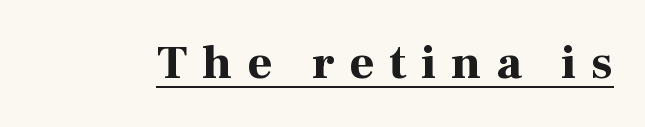
The image shows 48 px bold serif type, upright; set unusually wide letter spacing (+0.31 em), underlined; high stroke contrast and a medium x-height.
